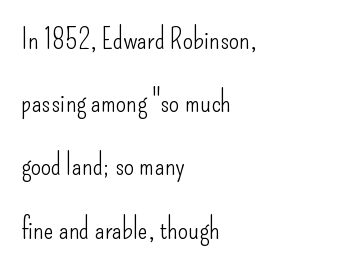
Q: Is the text bold? A: No.
Q: Is the text italic (slanted)? A: No, it is upright.
Q: Is the typeface a serif or a sans-serif typeface? A: Sans-serif.
Q: Is the text underlined? A: No.
Q: How is the paragraph aligned? A: Left-aligned.
Q: Is the spacing between letters normal or unusually wide? A: Normal.
Q: Is the spacing between lines tight, normal or loose? A: Loose.
Q: Width (condensed, normal, or wide)? A: Condensed.
Q: Stroke contrast? A: Low.
Q: x-height? A: Small.
Q: Monospaced? A: No.
